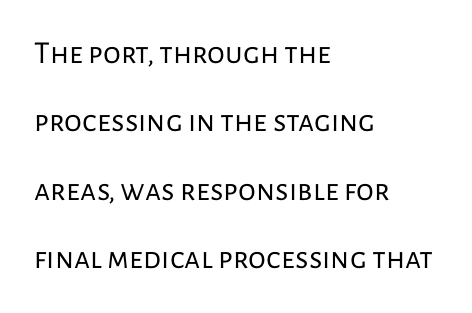
Regarding serifs, this sample does without them. Descenders are the only things crossing below the line. Nope, not italic — everything's standing straight. Stroke thickness stays within the range of a standard reading face or lighter. All the whitespace from short lines collects on the right.
